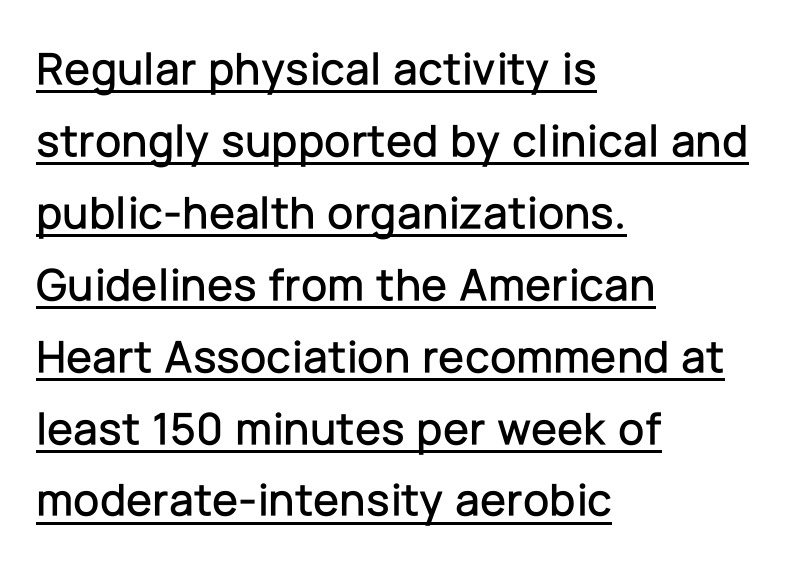
The image shows 47 px sans-serif type, upright; set left-aligned, normal line spacing (1.53x), normal letter spacing, underlined; low stroke contrast and a medium x-height.
